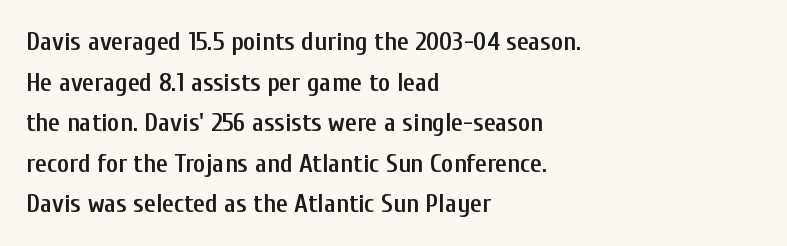
Compared with an ordinary text face, these strokes are moderately heavier — a semibold. Rendered with straight, roman letterforms. Beneath every word, the page is bare. Vertical spacing — default. What stands out about the letter spacing? Nothing — it is the standard amount.
